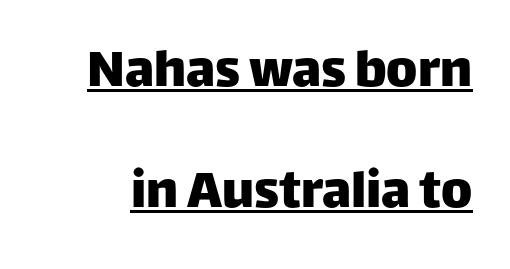
These characters rest on top of a visible drawn line. The lines are spread far apart with generous leading. Tracking value appears to be zero — textbook default spacing. This is the regular roman posture of the typeface. I'd call this a sans setting — the letters go barefoot.
